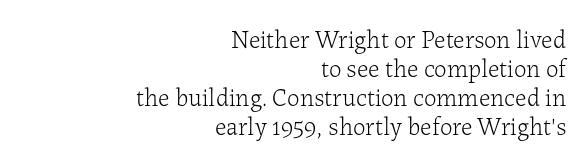
The space beneath each line is pristine and unruled. Tracking here is standard; glyphs follow each other at the usual distance. Every stem runs plumb, perpendicular to the baseline. Stroke mass is kept to a normal reading level or below. Right-aligned paragraph, ragged on the left.
